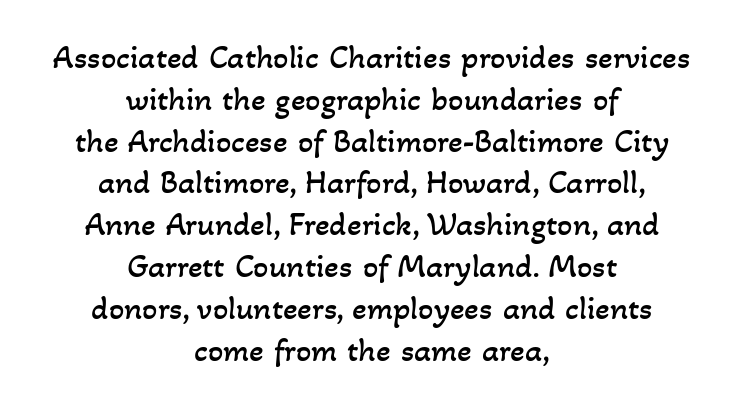
A typesetter would call this zero additional tracking. The rendering uses natural spacing where letterforms have individual widths. Any mark beneath the type? The region is blank. If you folded the block vertically in half, each line would mirror itself in length. A quiet, ordinary-to-light weight characterises the typeface.
